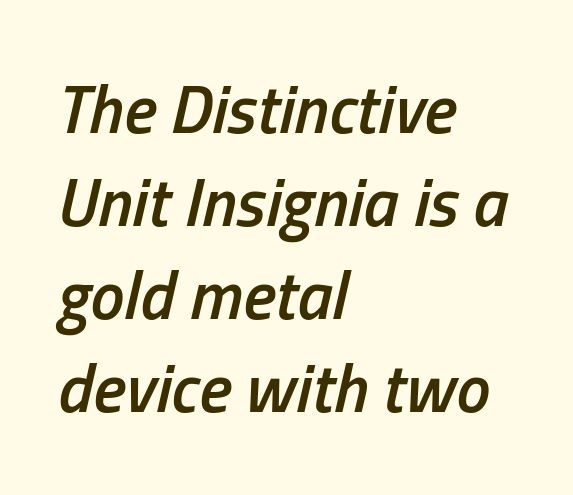
The leading is moderate, giving the passage an even texture. Characters are canted at an angle relative to the baseline's perpendicular. Words float on clear page, feet unadorned. The text block is weighted toward the left margin, trailing off unevenly rightward. The glyphs have the mass of a demibold cut, below bold. A typesetter would call this zero additional tracking.
